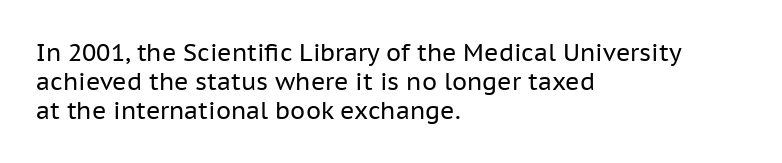
The strokes carry an ordinary text weight at most. Default kerning and tracking; the words read as compact shapes. The gap between lines stays unmarked. Does the lettering tilt? It doesn't — this is upright.
